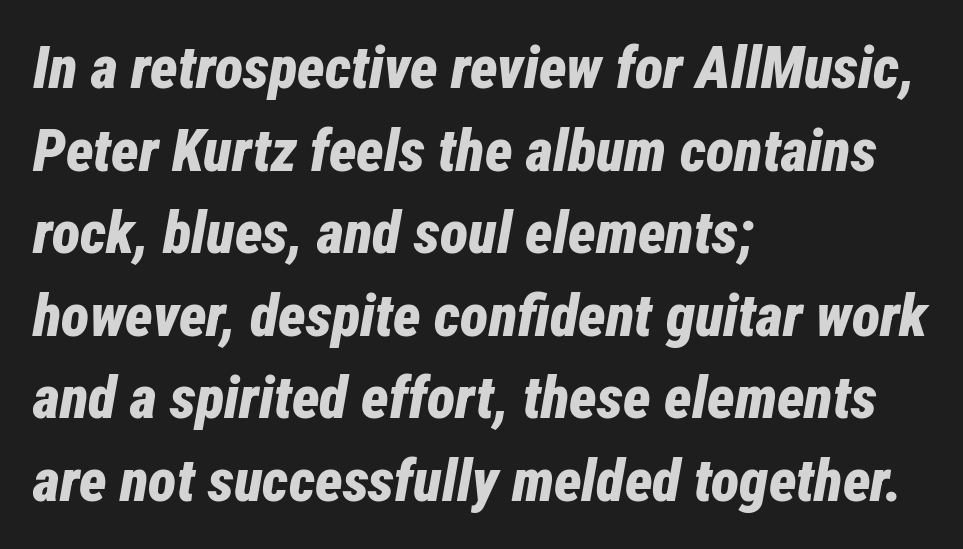
The image shows 59 px bold, condensed type, italic (leaning right); set left-aligned, normal line spacing (1.4x), normal letter spacing, not underlined; low stroke contrast and a medium x-height.
